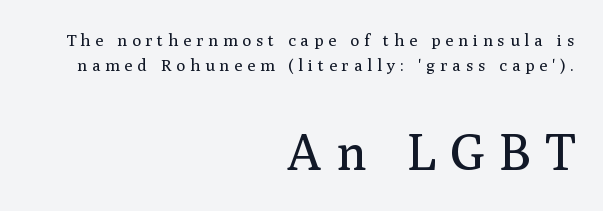
The image shows 51 px regular-weight serif type, upright; set right-aligned, normal line spacing (1.47x), unusually wide letter spacing (+0.28 em), not underlined; the second (bottom) block is 3.0x larger; medium stroke contrast and a medium x-height.
